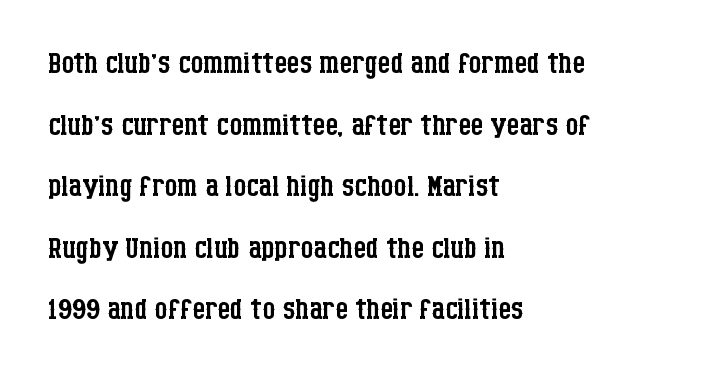
Q: Is the text bold? A: No.
Q: Is the text italic (slanted)? A: No, it is upright.
Q: Is the typeface a serif or a sans-serif typeface? A: Serif.
Q: Is the text underlined? A: No.
Q: How is the paragraph aligned? A: Left-aligned.
Q: Is the spacing between letters normal or unusually wide? A: Normal.
Q: Is the spacing between lines tight, normal or loose? A: Normal.
Q: Width (condensed, normal, or wide)? A: Condensed.
Q: Stroke contrast? A: Low.
Q: x-height? A: Large.
Q: Monospaced? A: No.
